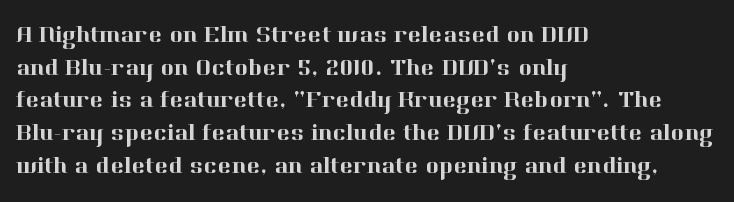
The image shows 23 px text type, upright; set left-aligned, normal line spacing (1.42x), normal letter spacing, not underlined.
